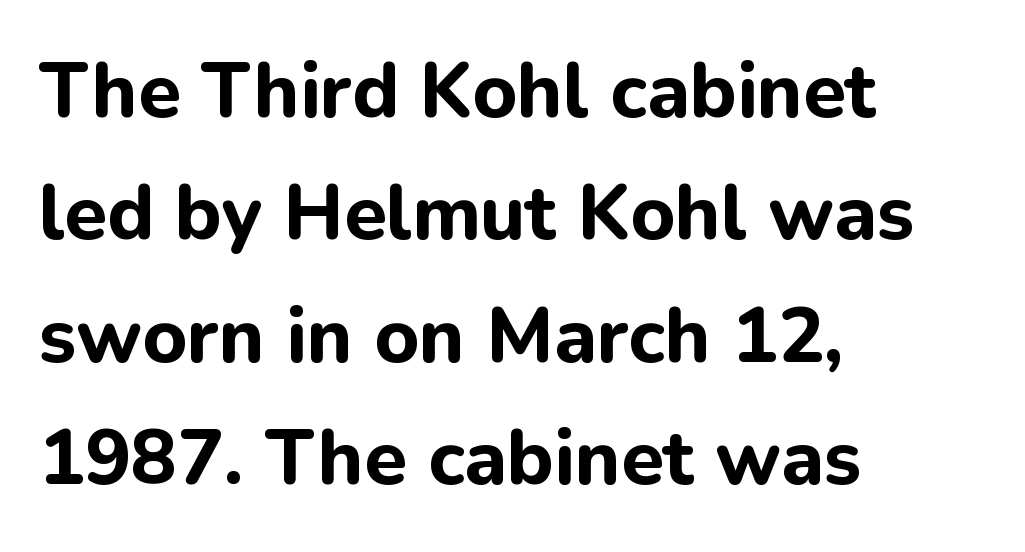
The image shows 77 px bold sans-serif type, upright; set left-aligned, normal line spacing (1.59x), normal letter spacing, not underlined; low stroke contrast and a medium x-height.
